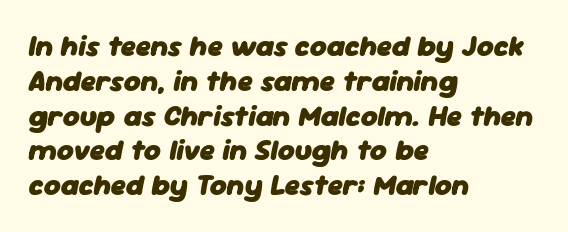
Heft: maximum for text — a bold. The passage shown is typed in a proportional face where columns would drift. Descender tails drop into unmarked territory. Glyph-to-glyph distance matches everyday printed text. Yep, that's italic — everything's leaning.
